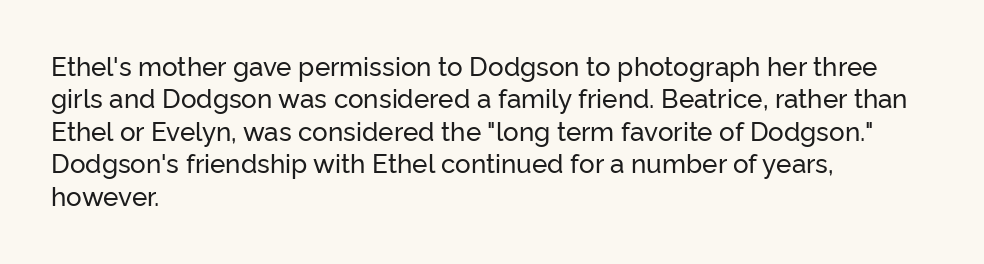
{"italic": "no", "underline": "no", "align": "left", "line_spacing": "normal", "line_spacing_ratio": 1.25, "letter_spacing": "normal", "letter_spacing_em": 0.0, "glyph_px": 26}
